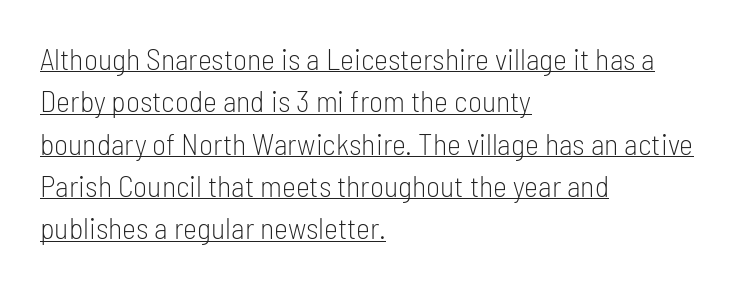
{"serif": "no", "italic": "no", "bold": "no", "weight": "light", "width": "condensed", "stroke_contrast": "low", "x_height": "medium", "monospaced": "no", "underline": "yes", "align": "left", "line_spacing": "normal", "line_spacing_ratio": 1.41, "letter_spacing": "normal", "letter_spacing_em": 0.0, "glyph_px": 30}
